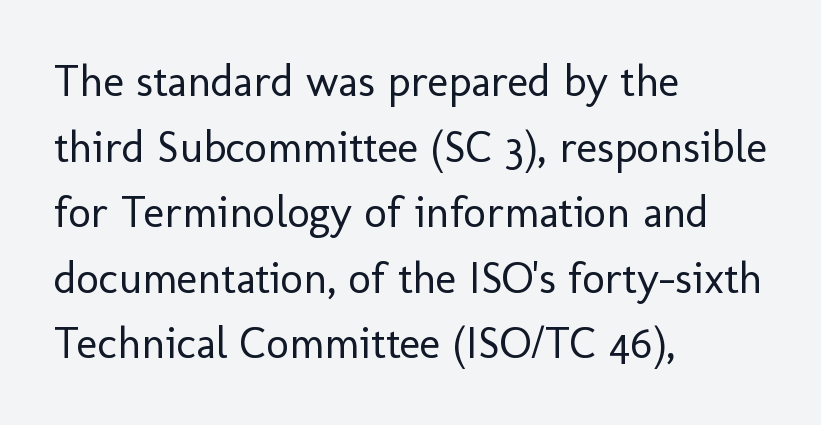
Bare-footed words on every line. The specimen reads as upright at a glance. The typesetter chose a ragged-right arrangement here. The type is set solid horizontally, with unmodified tracking.
